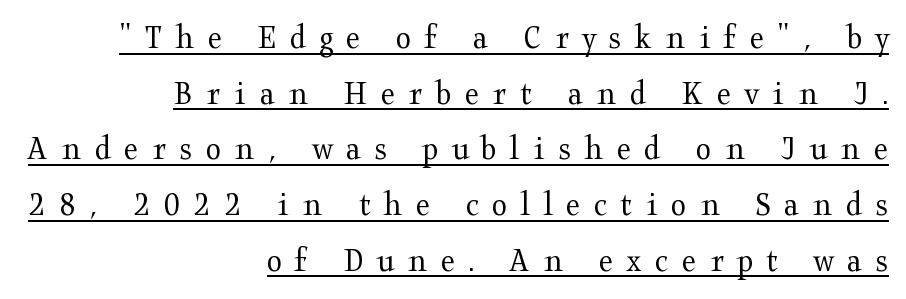
Q: Is the text bold? A: No.
Q: Is the text italic (slanted)? A: No, it is upright.
Q: Is the typeface a serif or a sans-serif typeface? A: Serif.
Q: Is the text underlined? A: Yes.
Q: How is the paragraph aligned? A: Right-aligned.
Q: Is the spacing between letters normal or unusually wide? A: Unusually wide.
Q: Is the spacing between lines tight, normal or loose? A: Normal.
Q: Width (condensed, normal, or wide)? A: Wide.
Q: Stroke contrast? A: Medium.
Q: x-height? A: Medium.
Q: Monospaced? A: No.
